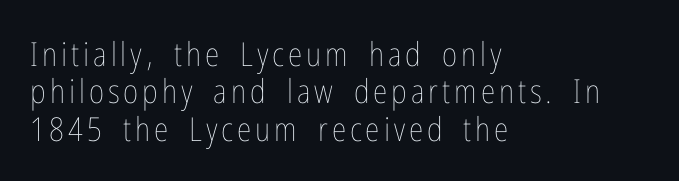
{"italic": "no", "bold": "no", "weight": "thin", "width": "condensed", "stroke_contrast": "low", "x_height": "medium", "monospaced": "no", "underline": "no", "align": "left", "line_spacing": "tight", "line_spacing_ratio": 1.13, "glyph_px": 33}
